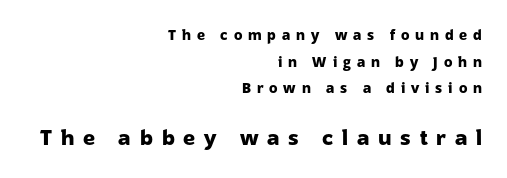
Q: Is the text bold? A: Yes.
Q: Is the text italic (slanted)? A: No, it is upright.
Q: Is the text underlined? A: No.
Q: How is the paragraph aligned? A: Right-aligned.
Q: Is the spacing between letters normal or unusually wide? A: Unusually wide.
Q: Is the spacing between lines tight, normal or loose? A: Loose.
Q: Which block of text is set in a larger size, the first (top) or the second (bottom)? A: The second (bottom) one.
